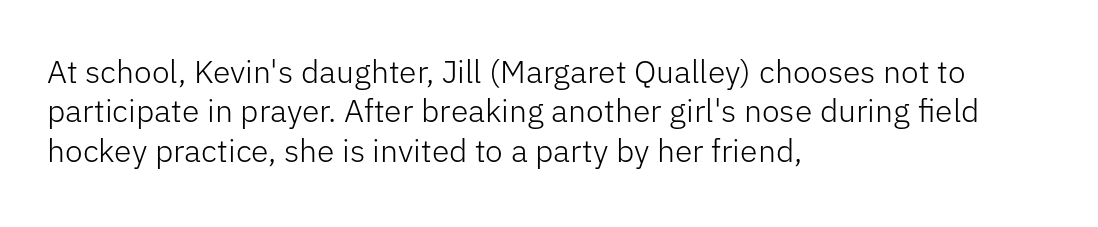
This is sans-serif lettering, the kind often seen on screens and signage. A typesetter would call this proportional, since set widths differ per character. If you drew a ruler down the left edge, every line would touch it. Unmarked baselines from the first word to the last.
